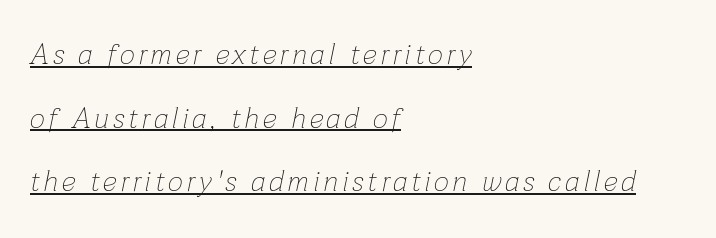
The image shows 29 px thin type, italic (leaning right); set left-aligned, loose line spacing (2.19x), underlined; low stroke contrast and a medium x-height.
